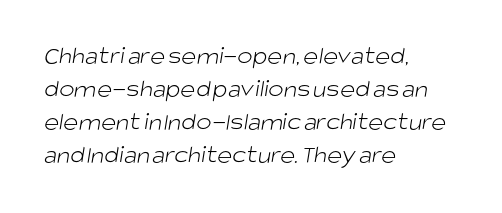
Q: Is the text bold? A: No.
Q: Is the text underlined? A: No.
Q: How is the paragraph aligned? A: Left-aligned.
Q: Is the spacing between letters normal or unusually wide? A: Normal.
Q: Is the spacing between lines tight, normal or loose? A: Normal.
